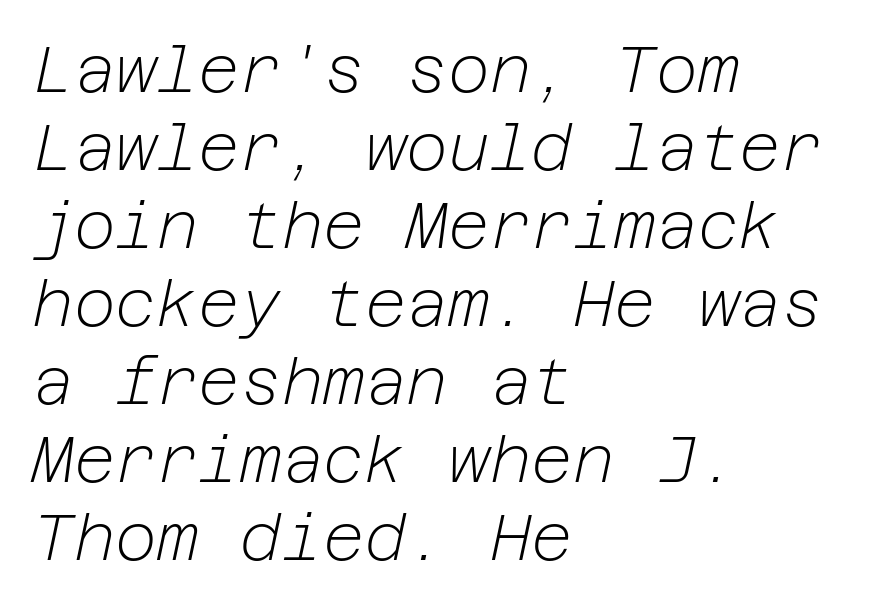
{"italic": "yes", "lean": "right", "slant_degrees": 12, "bold": "no", "weight": "light", "width": "normal", "stroke_contrast": "low", "x_height": "medium", "underline": "no", "align": "left", "line_spacing_ratio": 1.22, "letter_spacing": "normal", "letter_spacing_em": 0.0, "glyph_px": 64}
